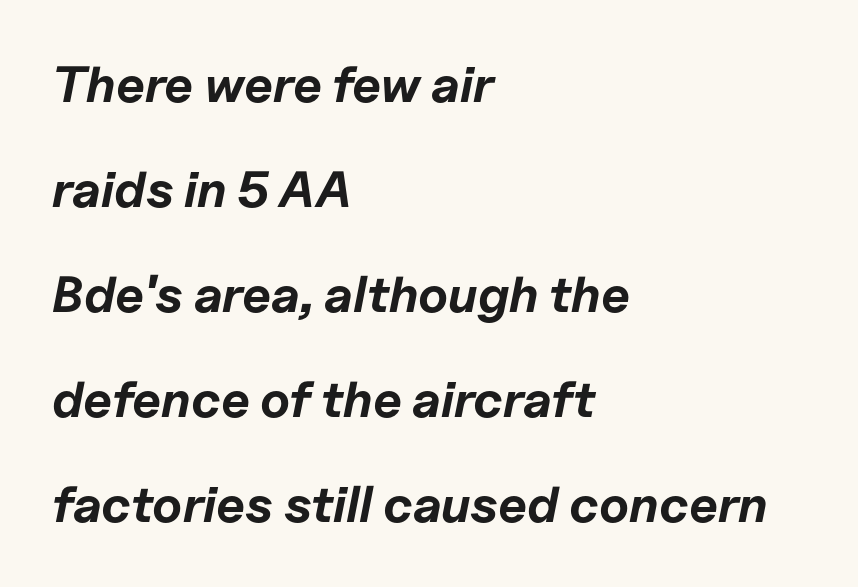
The image shows 51 px bold type, italic (leaning right); set left-aligned, loose line spacing (2.06x), normal letter spacing, not underlined; low stroke contrast and a medium x-height.
